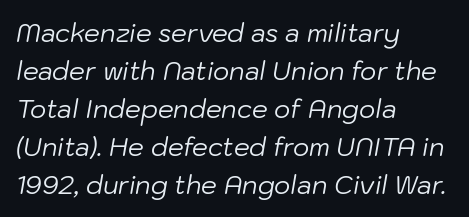
The image shows 25 px text type, italic (leaning right); set left-aligned, normal line spacing (1.52x), normal letter spacing, not underlined.
